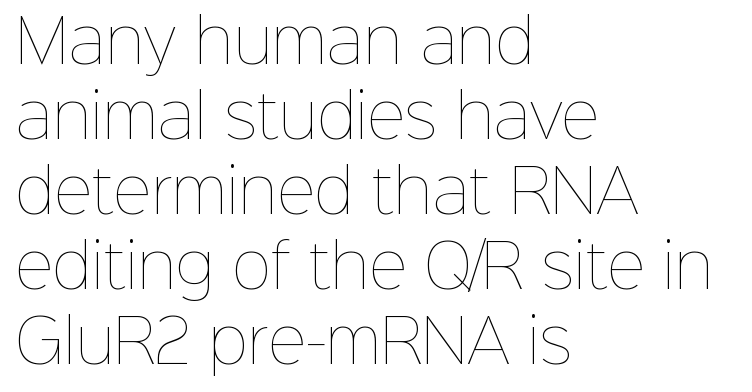
Q: Is the text bold? A: No.
Q: Is the text italic (slanted)? A: No, it is upright.
Q: Is the text underlined? A: No.
Q: How is the paragraph aligned? A: Left-aligned.
Q: Is the spacing between letters normal or unusually wide? A: Normal.
Q: Is the spacing between lines tight, normal or loose? A: Normal.
Q: Width (condensed, normal, or wide)? A: Normal.
Q: Stroke contrast? A: Low.
Q: x-height? A: Medium.
Q: Monospaced? A: No.
